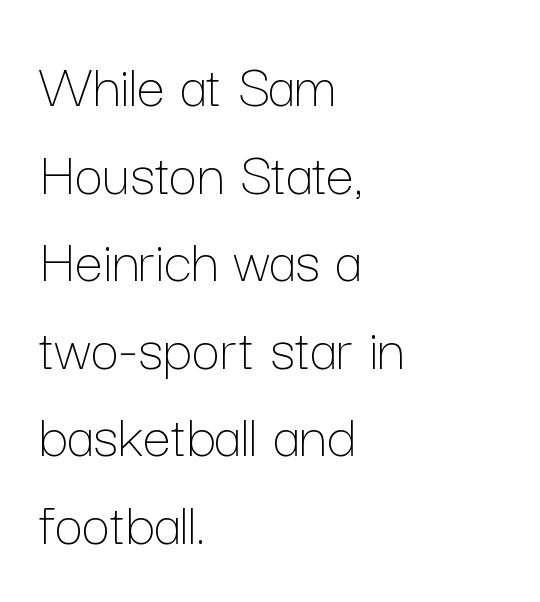
{"italic": "no", "bold": "no", "weight": "thin", "width": "normal", "stroke_contrast": "low", "x_height": "medium", "monospaced": "no", "underline": "no", "align": "left", "line_spacing": "normal", "line_spacing_ratio": 1.39, "letter_spacing": "normal", "letter_spacing_em": 0.0, "glyph_px": 63}
